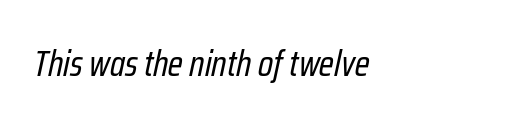
Q: Is the text bold? A: No.
Q: Is the text italic (slanted)? A: Yes, it leans right by about 12 degrees.
Q: Is the text underlined? A: No.
Q: Is the spacing between letters normal or unusually wide? A: Normal.
Q: Width (condensed, normal, or wide)? A: Condensed.
Q: Stroke contrast? A: Low.
Q: x-height? A: Medium.
Q: Monospaced? A: No.
